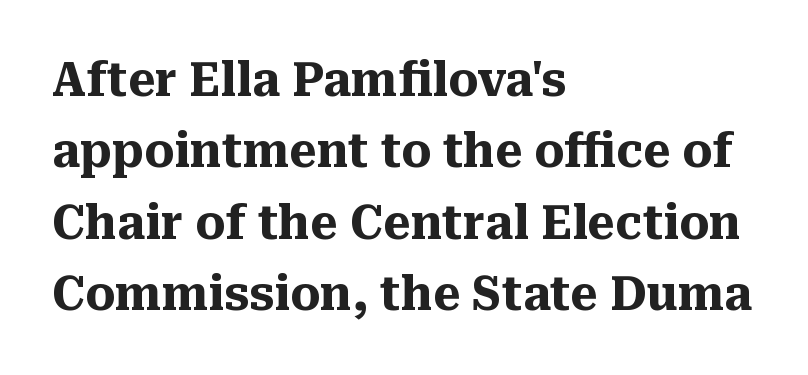
The words here are not underlined. Notice how the passage keeps a crisp vertical edge on the left only. Do the characters align in a grid? No, the font is proportional. Chunky letters — that's bold for sure. The type is set solid horizontally, with unmodified tracking.
